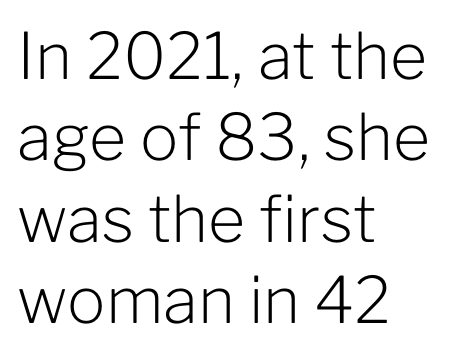
The image shows 64 px light sans-serif type, upright; set left-aligned, normal line spacing (1.27x), normal letter spacing, not underlined; low stroke contrast and a medium x-height.
